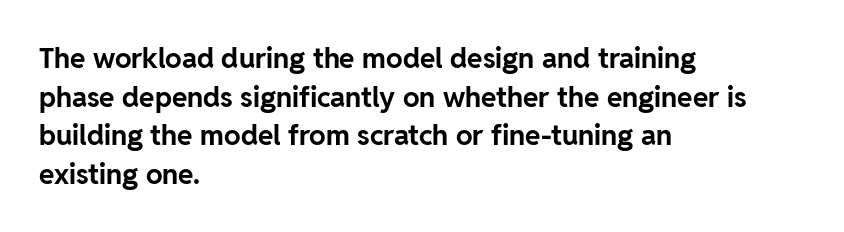
Decoration check: the copy has no underline. The typesetting leans heavy: a genuine bold. Is the block centered? No — it sits flush against the left margin. Horizontal bands of white between lines are of average thickness.
